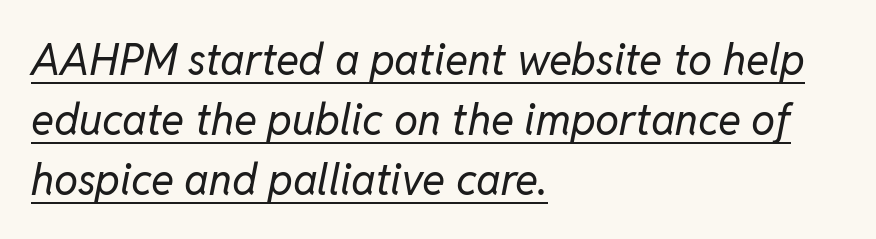
Q: Is the text bold? A: No.
Q: Is the text italic (slanted)? A: Yes, it leans right by about 11 degrees.
Q: Is the text underlined? A: Yes.
Q: How is the paragraph aligned? A: Left-aligned.
Q: Is the spacing between letters normal or unusually wide? A: Normal.
Q: Is the spacing between lines tight, normal or loose? A: Normal.
Q: Width (condensed, normal, or wide)? A: Normal.
Q: Stroke contrast? A: Low.
Q: x-height? A: Medium.
Q: Monospaced? A: No.
